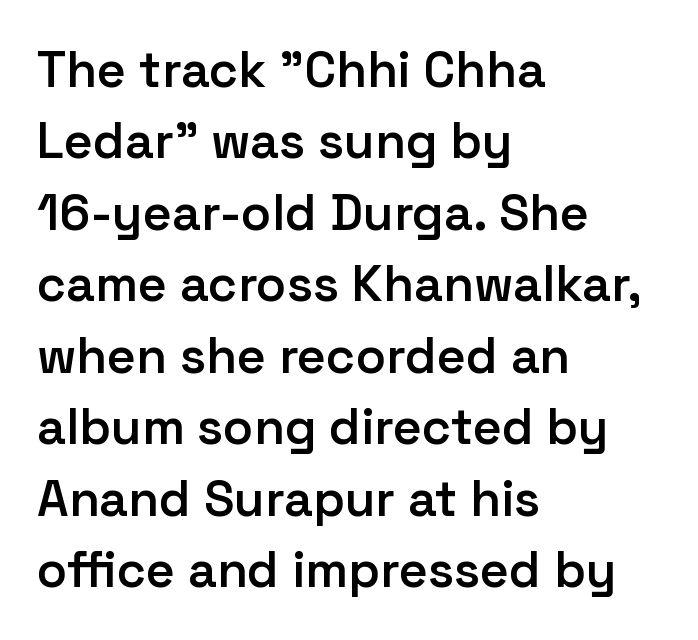
Q: Is the text bold? A: Semi-bold.
Q: Is the text italic (slanted)? A: No, it is upright.
Q: Is the typeface a serif or a sans-serif typeface? A: Sans-serif.
Q: Is the text underlined? A: No.
Q: How is the paragraph aligned? A: Left-aligned.
Q: Is the spacing between letters normal or unusually wide? A: Normal.
Q: Is the spacing between lines tight, normal or loose? A: Normal.
Q: Width (condensed, normal, or wide)? A: Normal.
Q: Stroke contrast? A: Low.
Q: x-height? A: Medium.
Q: Monospaced? A: No.
